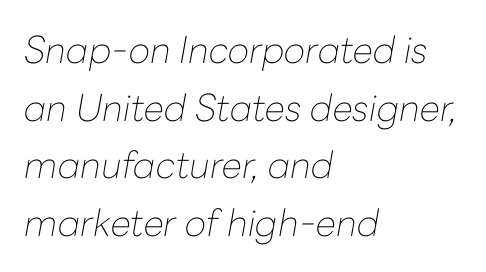
Observe the lean: these are italic letterforms. The face used here is proportionally spaced, like ordinary book or web type. Observe the ordinary spacing: letters are neighbours, not strangers. Leading matches the norm, producing a regular column.
